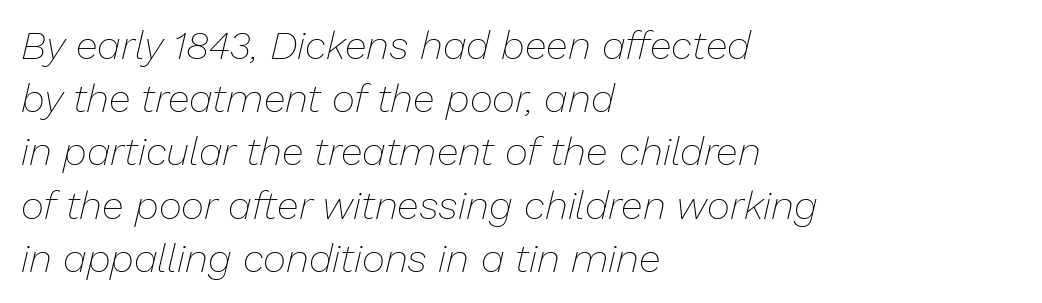
Underlining? Definitely not there. On a weight scale, this lands at 450 or below. Normally led — the rows are evenly, conventionally spaced. A typesetter would mark this as italic.
